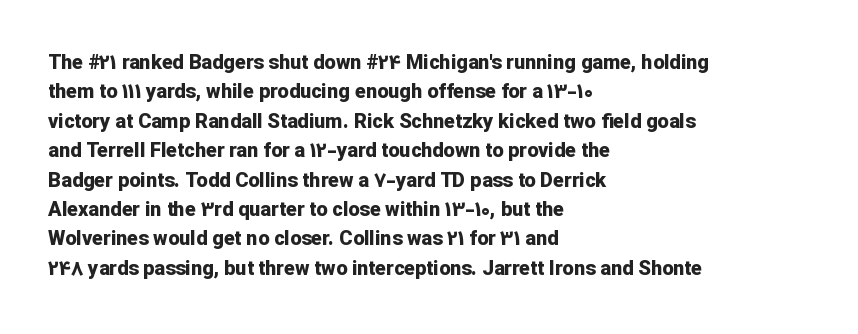
{"italic": "no", "bold": "yes", "underline": "no", "align": "left", "line_spacing": "normal", "line_spacing_ratio": 1.47, "letter_spacing": "normal", "letter_spacing_em": 0.0, "glyph_px": 20}
